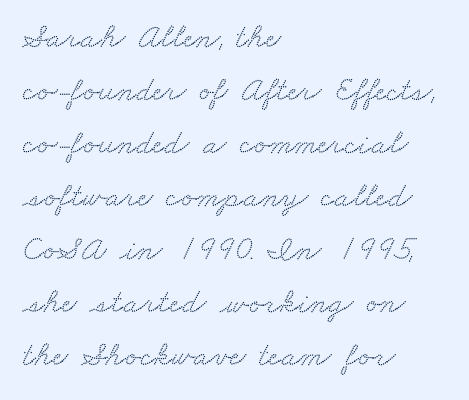
Q: Is the typeface a serif or a sans-serif typeface? A: Serif.
Q: Is the text underlined? A: No.
Q: How is the paragraph aligned? A: Left-aligned.
Q: Is the spacing between letters normal or unusually wide? A: Normal.
Q: Is the spacing between lines tight, normal or loose? A: Normal.
Q: Width (condensed, normal, or wide)? A: Wide.
Q: Stroke contrast? A: Low.
Q: x-height? A: Small.
Q: Monospaced? A: No.
